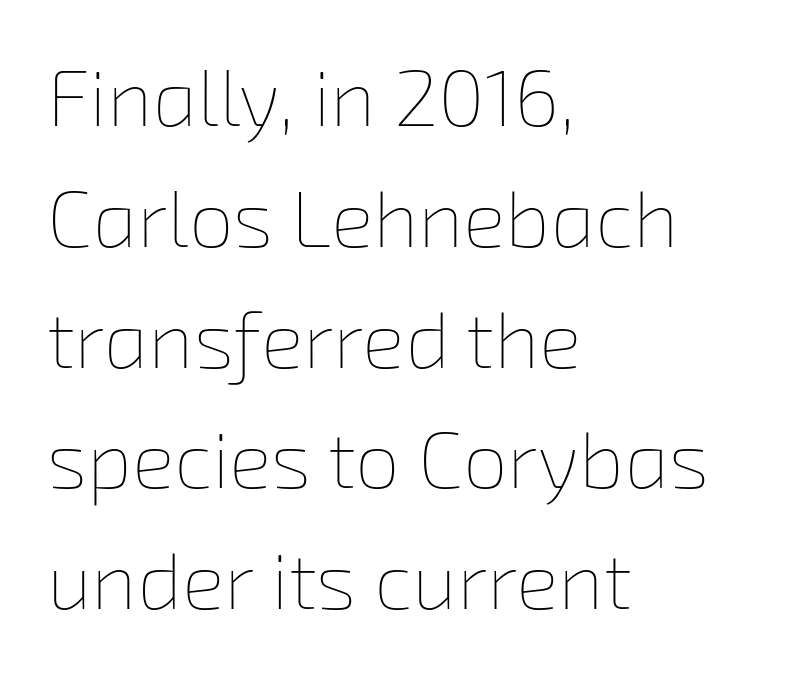
{"bold": "no", "weight": "thin", "width": "normal", "stroke_contrast": "low", "x_height": "medium", "monospaced": "no", "underline": "no", "align": "left", "line_spacing": "normal", "line_spacing_ratio": 1.51, "letter_spacing": "normal", "letter_spacing_em": 0.0, "glyph_px": 80}
